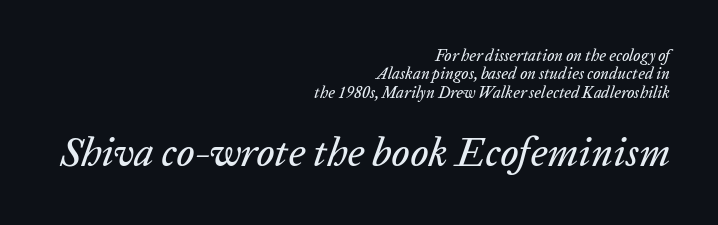
Q: Is the text italic (slanted)? A: Yes, it leans right by about 20 degrees.
Q: Is the text underlined? A: No.
Q: How is the paragraph aligned? A: Right-aligned.
Q: Is the spacing between letters normal or unusually wide? A: Normal.
Q: Is the spacing between lines tight, normal or loose? A: Tight.
Q: Which block of text is set in a larger size, the first (top) or the second (bottom)? A: The second (bottom) one.
Q: Width (condensed, normal, or wide)? A: Normal.
Q: Stroke contrast? A: Low.
Q: x-height? A: Medium.
Q: Monospaced? A: No.
